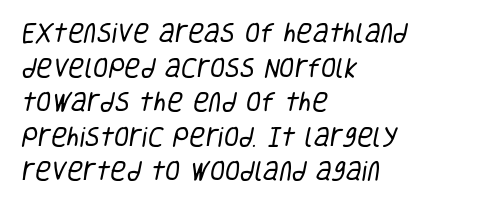
The image shows 22 px text type; set left-aligned, normal line spacing (1.57x), normal letter spacing, not underlined.
